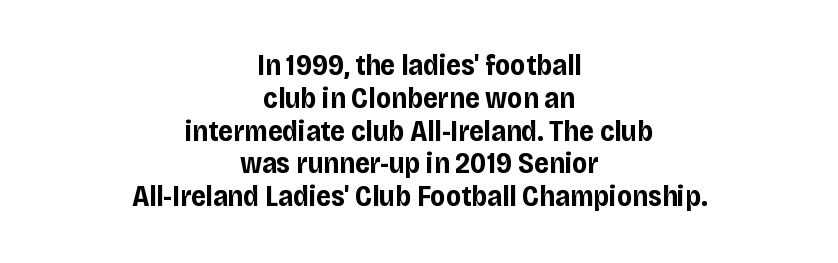
{"serif": "no", "italic": "no", "bold": "yes", "weight": "bold", "width": "normal", "stroke_contrast": "low", "x_height": "large", "monospaced": "no", "underline": "no", "align": "center", "line_spacing": "tight", "line_spacing_ratio": 1.13, "letter_spacing": "normal", "letter_spacing_em": 0.0, "glyph_px": 29}
